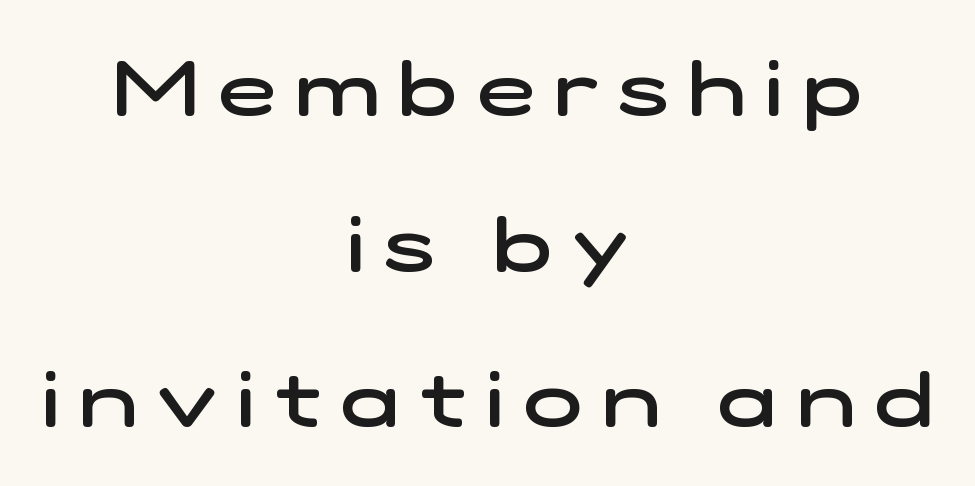
Look at the bottom of the vertical strokes: they stop flat, with no serifs. The passage is arranged like a title page — every line centered. Compared with typical body copy, the letter spacing here is much looser. Rule under the text: the space is simply empty. The passage shown is typed in a proportional face where columns would drift. Line spacing here is loose.
